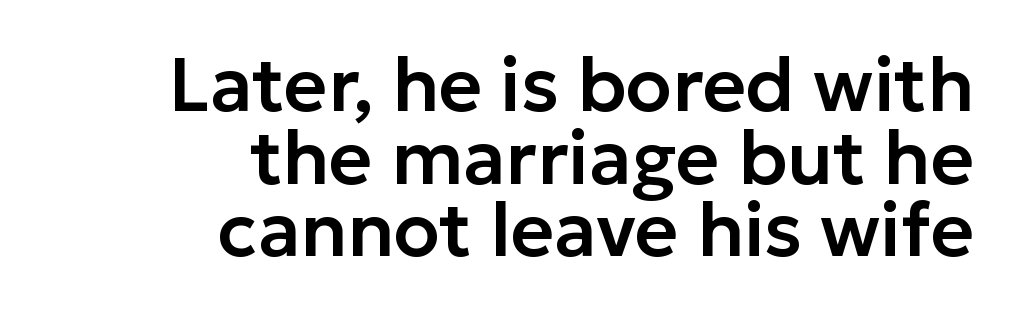
{"serif": "no", "italic": "no", "width": "normal", "stroke_contrast": "low", "x_height": "medium", "monospaced": "no", "underline": "no", "align": "right", "line_spacing": "tight", "line_spacing_ratio": 0.97, "letter_spacing": "normal", "letter_spacing_em": 0.0, "glyph_px": 75}
